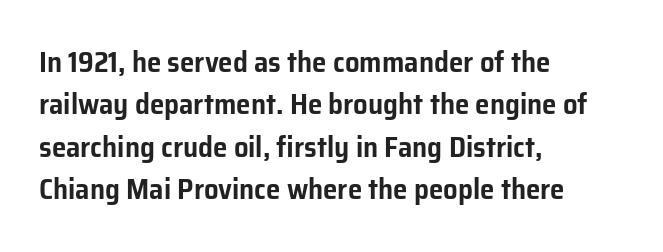
The foot of each line stays bare and open. Serif or sans? Sans — the stroke terminals are bare. This sample has the flowing, uneven cadence of proportional lettering. In CSS terms this would be text-align: left.
